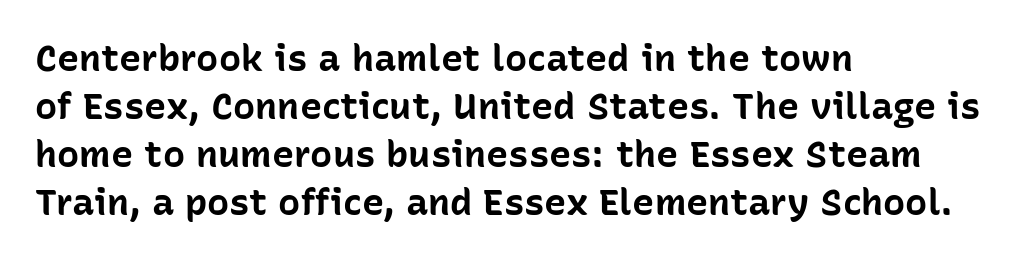
{"serif": "no", "italic": "no", "bold": "yes", "weight": "bold", "width": "normal", "stroke_contrast": "low", "x_height": "medium", "monospaced": "no", "underline": "no", "align": "left", "line_spacing": "normal", "line_spacing_ratio": 1.3, "letter_spacing": "normal", "letter_spacing_em": 0.0, "glyph_px": 37}
